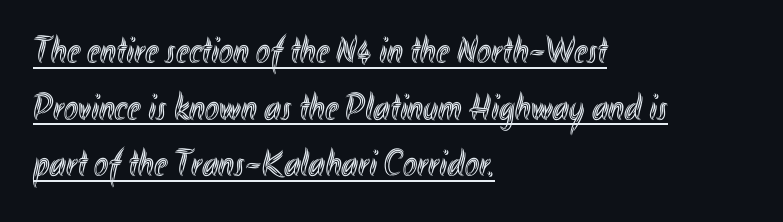
{"width": "condensed", "x_height": "small", "monospaced": "no", "underline": "yes", "align": "left", "line_spacing": "normal", "line_spacing_ratio": 1.49, "letter_spacing": "normal", "letter_spacing_em": 0.0, "glyph_px": 38}
